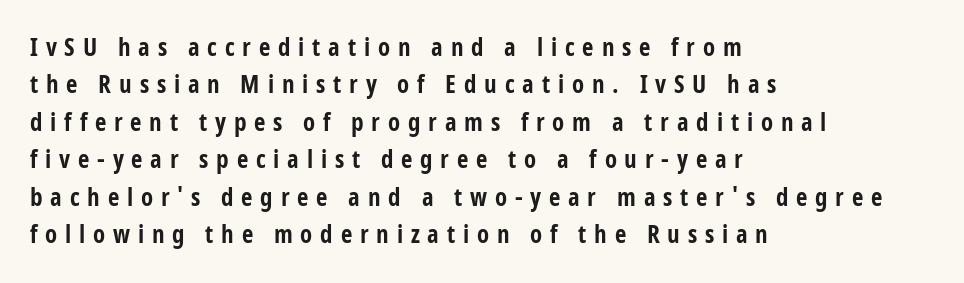
{"italic": "no", "bold": "yes", "underline": "no", "align": "left", "line_spacing": "normal", "line_spacing_ratio": 1.5, "letter_spacing": "wide", "letter_spacing_em": 0.31, "glyph_px": 25}
